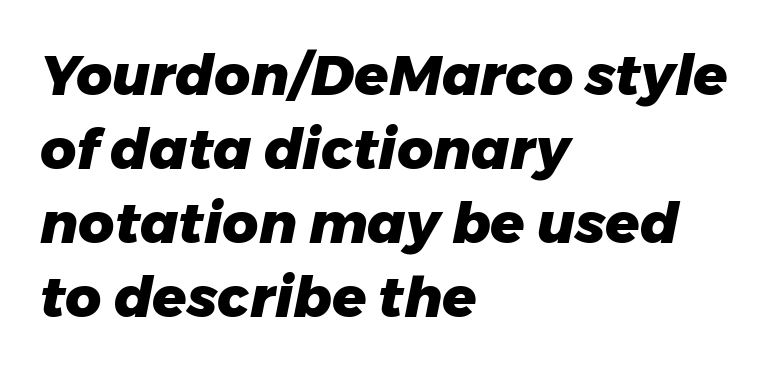
Q: Is the text bold? A: Yes.
Q: Is the text italic (slanted)? A: Yes, it leans right by about 11 degrees.
Q: Is the text underlined? A: No.
Q: How is the paragraph aligned? A: Left-aligned.
Q: Is the spacing between letters normal or unusually wide? A: Normal.
Q: Is the spacing between lines tight, normal or loose? A: Normal.
Q: Width (condensed, normal, or wide)? A: Normal.
Q: Stroke contrast? A: Low.
Q: x-height? A: Medium.
Q: Monospaced? A: No.
